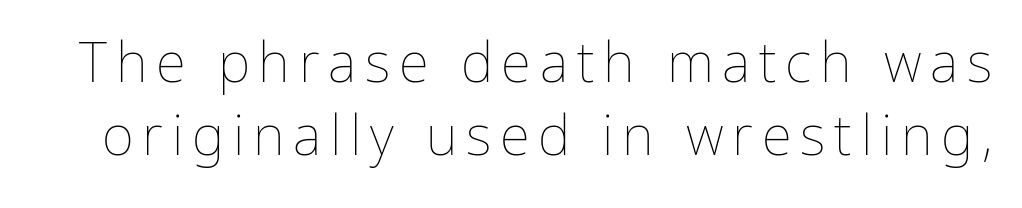
{"italic": "no", "bold": "no", "weight": "thin", "width": "normal", "stroke_contrast": "low", "x_height": "medium", "monospaced": "no", "underline": "no", "line_spacing": "normal", "line_spacing_ratio": 1.33, "glyph_px": 55}
